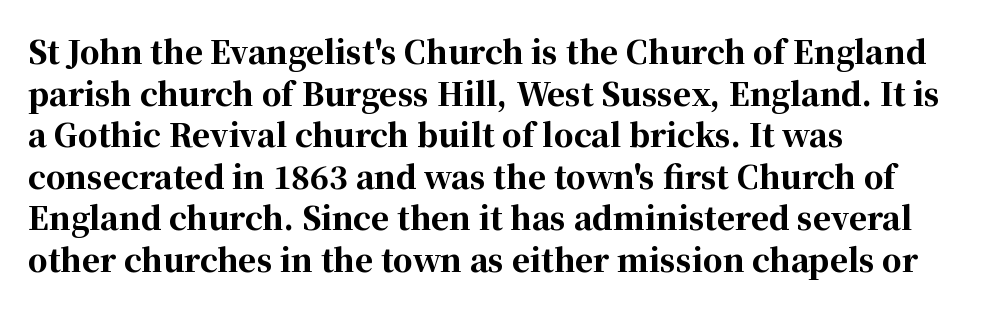
The image shows 31 px bold serif type, upright; set left-aligned, normal line spacing (1.34x), normal letter spacing, not underlined; high stroke contrast and a medium x-height.
